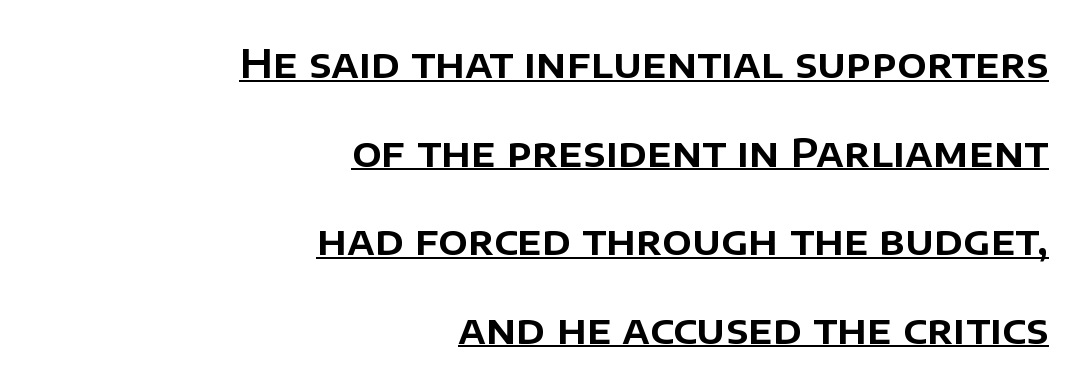
{"serif": "no", "italic": "no", "width": "normal", "stroke_contrast": "low", "x_height": "large", "monospaced": "no", "underline": "yes", "align": "right", "line_spacing": "loose", "line_spacing_ratio": 2.27, "letter_spacing": "normal", "letter_spacing_em": 0.0, "glyph_px": 39}
